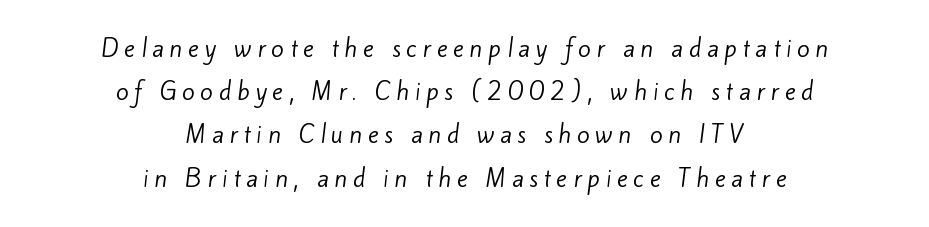
{"bold": "no", "underline": "no", "align": "center", "line_spacing_ratio": 1.88, "letter_spacing": "wide", "letter_spacing_em": 0.25, "glyph_px": 23}
